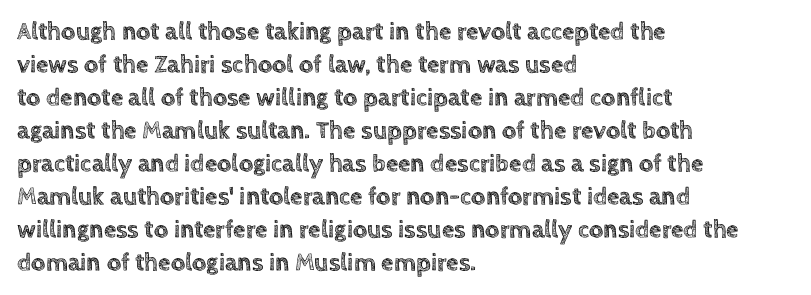
Every row of glyphs begins at an identical x-position on the left. Words appear dense and cohesive because spacing is normal. Unlike italic type, these characters show no tilt at all. Vertical spacing — default. Check under the words: just untouched page.
